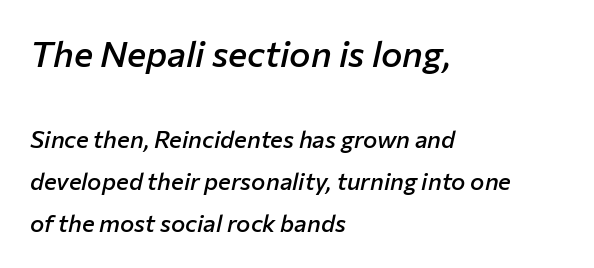
Q: Is the text bold? A: Semi-bold.
Q: Is the text italic (slanted)? A: Yes, it leans right by about 12 degrees.
Q: Is the text underlined? A: No.
Q: How is the paragraph aligned? A: Left-aligned.
Q: Is the spacing between letters normal or unusually wide? A: Normal.
Q: Which block of text is set in a larger size, the first (top) or the second (bottom)? A: The first (top) one.
Q: Width (condensed, normal, or wide)? A: Normal.
Q: Stroke contrast? A: Low.
Q: x-height? A: Medium.
Q: Monospaced? A: No.
